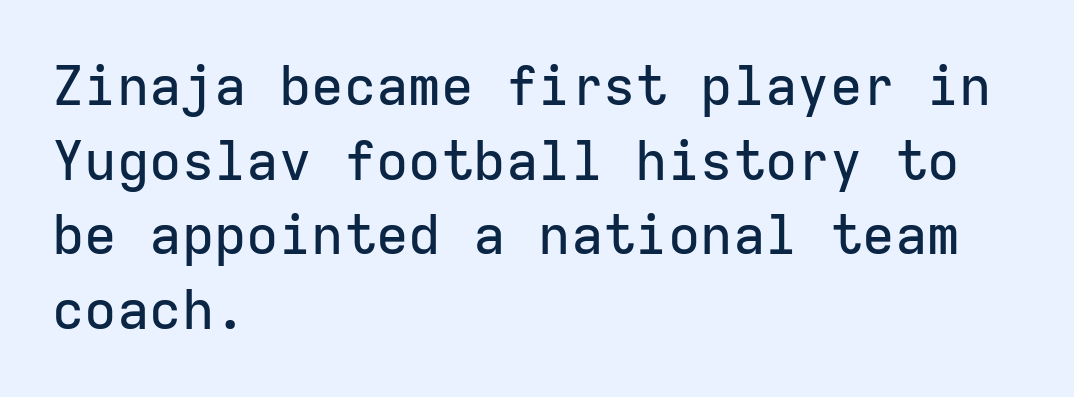
The letters carry no serifs — their stems end cleanly without finishing strokes. The specimen reads as upright at a glance. Line starts are locked; line ends wander. The glyphs are unaccompanied by any horizontal stroke below them. The leading is moderate, giving the passage an even texture. There is no visible air inserted between adjacent glyphs.
